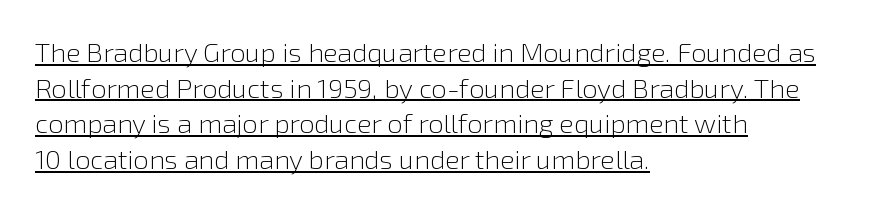
If you drew a ruler down the left edge, every line would touch it. Vertical spacing — default. Like a heading marked for emphasis, these lines bear an underscore. These lines were composed using upright roman letters. Bold? No — there's no thickening of the strokes.
